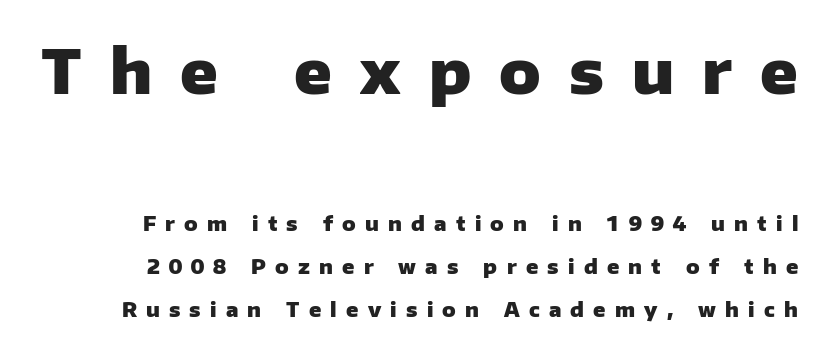
The image shows 61 px heavy sans-serif type, upright; set loose line spacing (2.14x), unusually wide letter spacing (+0.46 em), not underlined; the first (top) block is 3.05x larger; low stroke contrast and a medium x-height.
